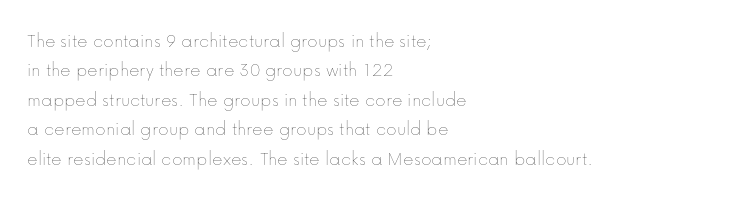
Look at the tracking — it's just the regular setting, nothing added. This sample keeps an unexceptional amount of space between lines. A typesetter would mark this as roman, not italic. Each row of text sits above clean, open space. Ink coverage per letter is moderate at most. This rendering uses left alignment, leaving the right contour irregular.
